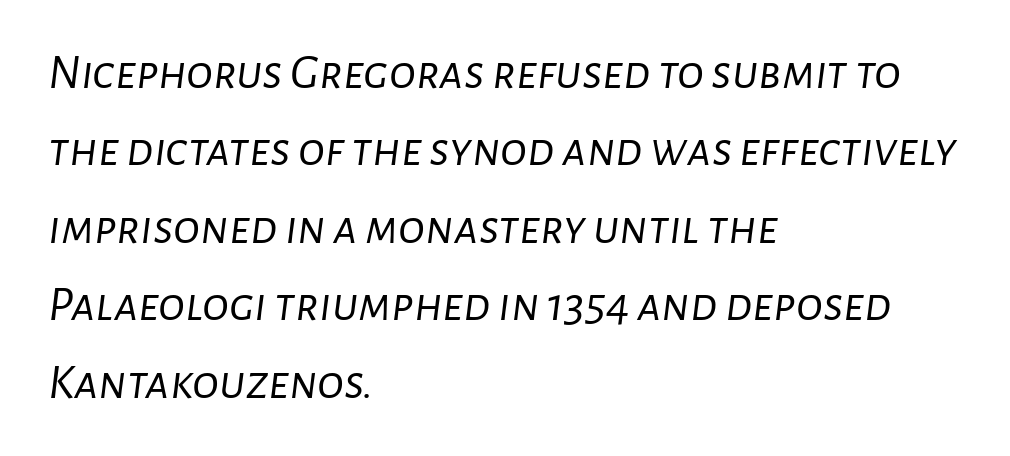
Q: Is the text bold? A: No.
Q: Is the text italic (slanted)? A: Yes, it leans right by about 7 degrees.
Q: Is the text underlined? A: No.
Q: How is the paragraph aligned? A: Left-aligned.
Q: Is the spacing between letters normal or unusually wide? A: Normal.
Q: Is the spacing between lines tight, normal or loose? A: Normal.
Q: Width (condensed, normal, or wide)? A: Normal.
Q: Stroke contrast? A: Low.
Q: x-height? A: Medium.
Q: Monospaced? A: No.
